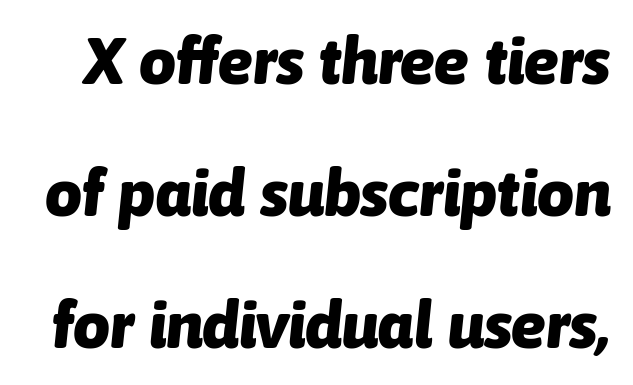
The image shows 65 px heavy type, italic (leaning right); set loose line spacing (2.03x), normal letter spacing, not underlined; low stroke contrast and a medium x-height.
